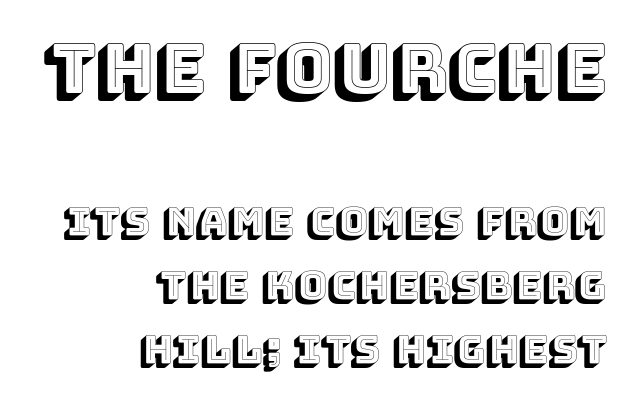
Q: Is the text italic (slanted)? A: No, it is upright.
Q: Is the text underlined? A: No.
Q: How is the paragraph aligned? A: Right-aligned.
Q: Is the spacing between letters normal or unusually wide? A: Normal.
Q: Is the spacing between lines tight, normal or loose? A: Normal.
Q: Which block of text is set in a larger size, the first (top) or the second (bottom)? A: The first (top) one.
Q: Width (condensed, normal, or wide)? A: Normal.
Q: x-height? A: Large.
Q: Monospaced? A: No.
